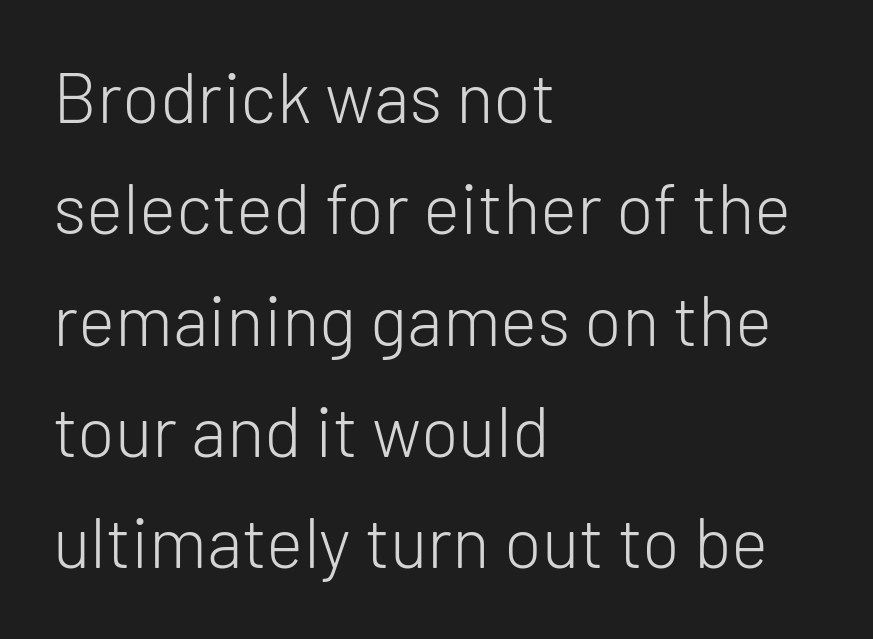
The image shows 70 px light sans-serif type, upright; set left-aligned, normal line spacing (1.59x), normal letter spacing, not underlined; low stroke contrast and a medium x-height.
